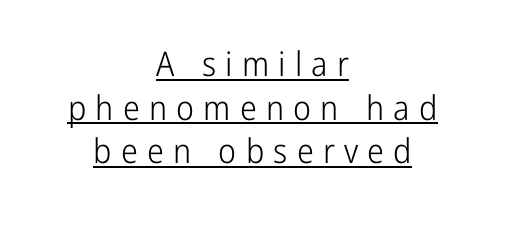
Here the designer chose a conventional face with non-uniform glyph widths. Tracking here is generous; glyphs stand well apart from one another. Is there an underline? Yes — a line sits under the letters. This is the regular roman posture of the typeface. On a weight scale, this lands at 450 or below.
